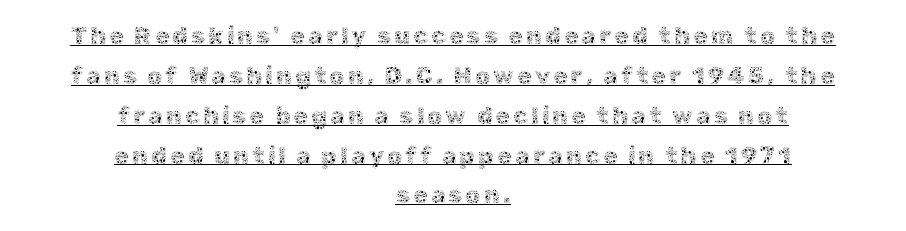
Q: Is the text bold? A: No.
Q: Is the text italic (slanted)? A: No, it is upright.
Q: Is the text underlined? A: Yes.
Q: How is the paragraph aligned? A: Centered.
Q: Is the spacing between lines tight, normal or loose? A: Normal.
